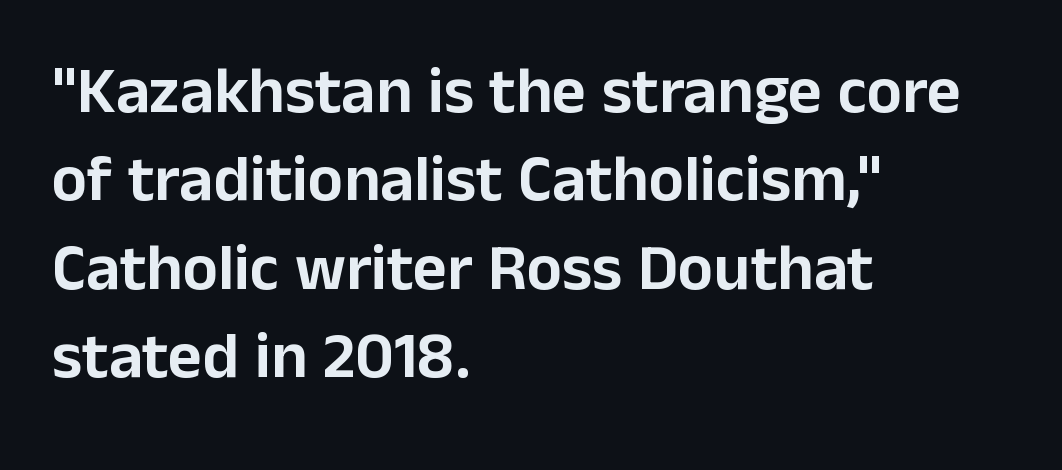
Is the letter spacing exaggerated? No — it looks like the ordinary default. The baseline area is clear. The text was rendered using a sans face with plain stroke endings. Notice how the passage keeps a crisp vertical edge on the left only.
